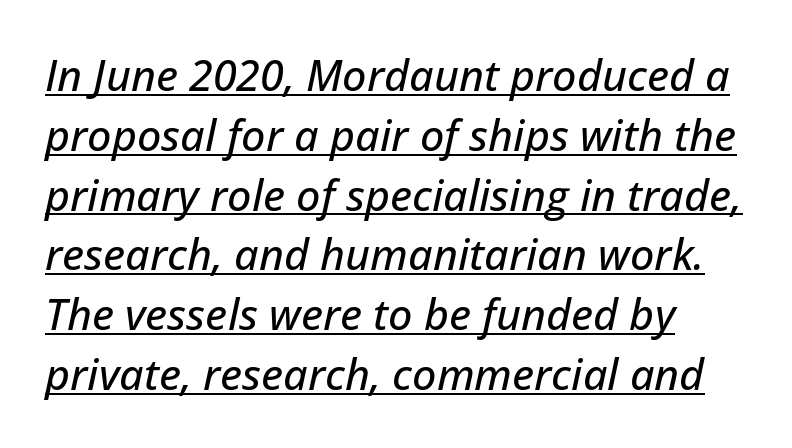
The image shows 43 px text type, italic (leaning right); set left-aligned, normal line spacing (1.39x), normal letter spacing, underlined; low stroke contrast and a medium x-height.
